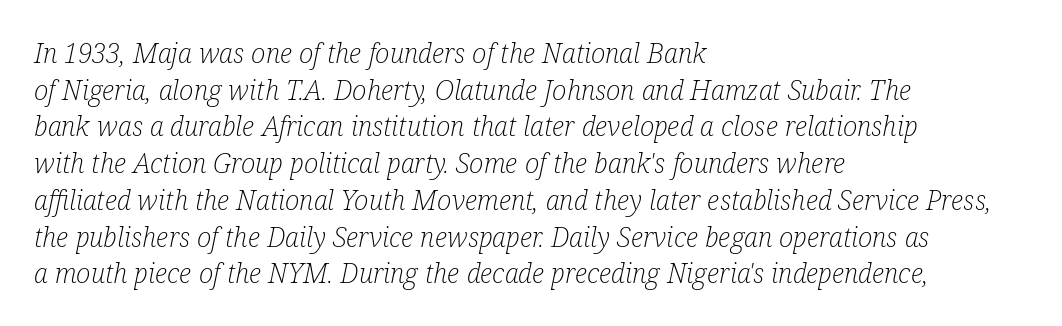
The image shows 27 px text type, italic (leaning right); set left-aligned, normal line spacing (1.36x), normal letter spacing, not underlined.
